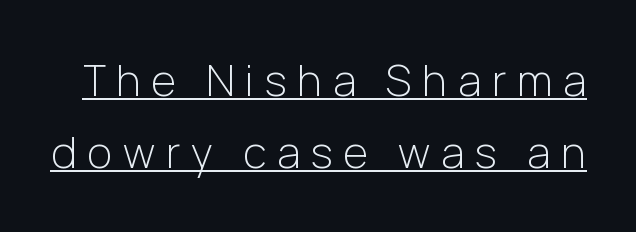
{"serif": "no", "italic": "no", "bold": "no", "weight": "light", "width": "normal", "stroke_contrast": "low", "x_height": "medium", "monospaced": "no", "underline": "yes", "line_spacing": "normal", "line_spacing_ratio": 1.68, "letter_spacing": "wide", "letter_spacing_em": 0.25, "glyph_px": 43}
